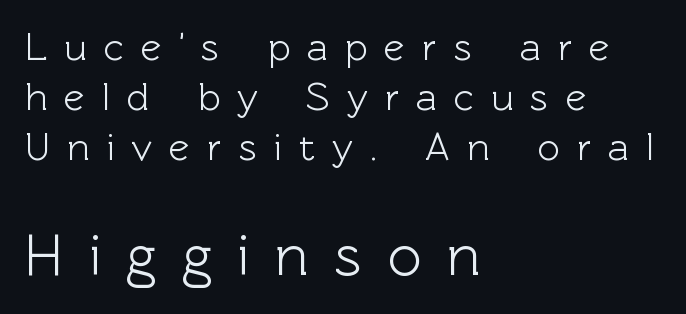
Q: Is the text italic (slanted)? A: No, it is upright.
Q: Is the typeface a serif or a sans-serif typeface? A: Sans-serif.
Q: Is the text underlined? A: No.
Q: How is the paragraph aligned? A: Left-aligned.
Q: Is the spacing between letters normal or unusually wide? A: Unusually wide.
Q: Is the spacing between lines tight, normal or loose? A: Normal.
Q: Which block of text is set in a larger size, the first (top) or the second (bottom)? A: The second (bottom) one.
Q: Width (condensed, normal, or wide)? A: Normal.
Q: x-height? A: Medium.
Q: Monospaced? A: No.
